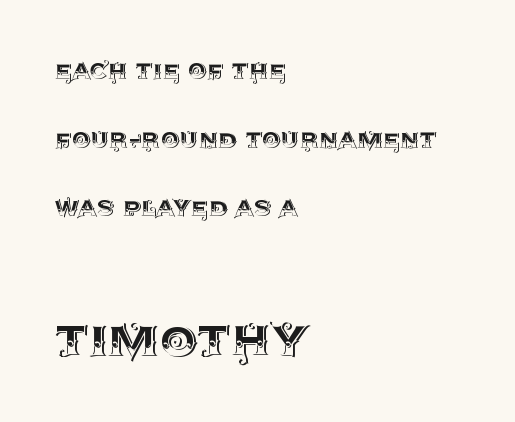
{"italic": "no", "width": "normal", "x_height": "large", "monospaced": "no", "underline": "no", "align": "left", "line_spacing": "loose", "line_spacing_ratio": 2.29, "letter_spacing": "normal", "letter_spacing_em": 0.0, "larger_block": "second", "size_ratio": 2.0, "glyph_px": 60}
